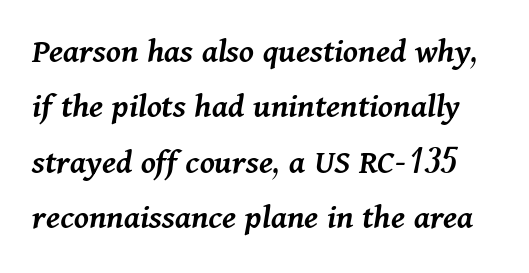
This sample keeps an unexceptional amount of space between lines. No word sits above an underline. The rendering applies a slant to the glyphs. Each word holds together tightly as a unit, with standard inter-letter gaps. Firm but not heavy-handed strokes: this text is semibold.
